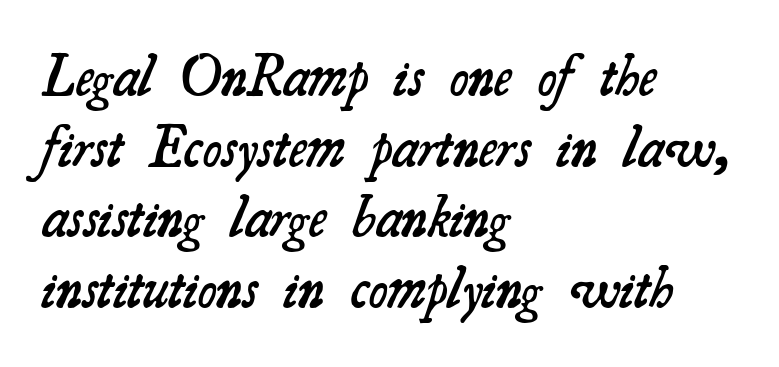
The image shows 57 px semibold serif type; set left-aligned, line spacing 1.24x, normal letter spacing, not underlined; medium stroke contrast and a small x-height.
